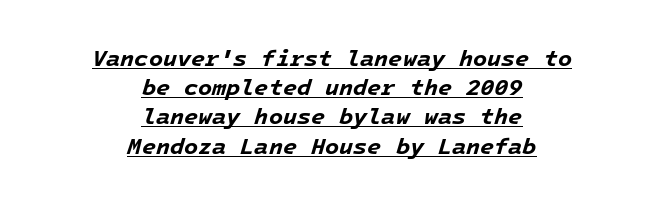
Is there much room between lines? A standard amount, neither cramped nor airy. These characters rest on top of a visible drawn line. The typesetting leans heavy: a genuine bold. Italic? Definitely — the glyphs are oblique. The whitespace from short lines is split evenly between both sides. Inter-character spacing is left at the font's built-in metrics.
